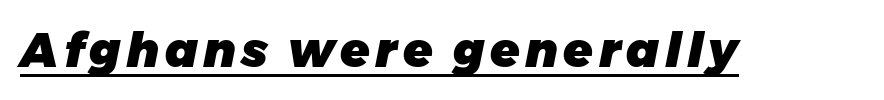
{"italic": "yes", "lean": "right", "slant_degrees": 11, "bold": "yes", "weight": "heavy", "width": "normal", "stroke_contrast": "low", "x_height": "medium", "monospaced": "no", "underline": "yes", "glyph_px": 48}
